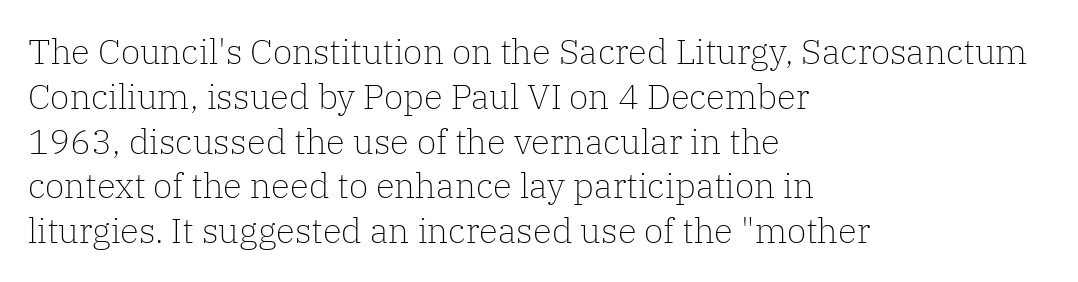
Q: Is the text bold? A: No.
Q: Is the text italic (slanted)? A: No, it is upright.
Q: Is the typeface a serif or a sans-serif typeface? A: Serif.
Q: Is the text underlined? A: No.
Q: How is the paragraph aligned? A: Left-aligned.
Q: Is the spacing between letters normal or unusually wide? A: Normal.
Q: Is the spacing between lines tight, normal or loose? A: Normal.
Q: Width (condensed, normal, or wide)? A: Normal.
Q: Stroke contrast? A: Low.
Q: x-height? A: Medium.
Q: Monospaced? A: No.
